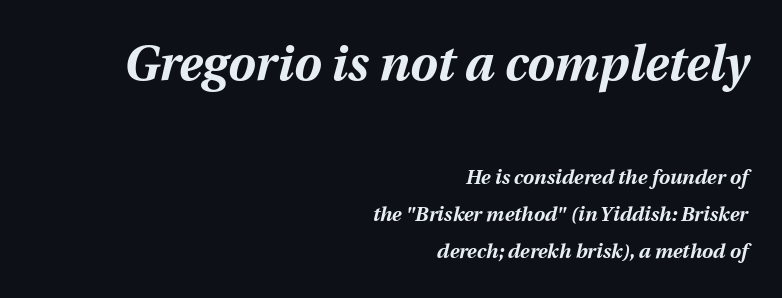
{"italic": "yes", "lean": "right", "slant_degrees": 12, "bold": "yes", "weight": "bold", "width": "normal", "stroke_contrast": "medium", "x_height": "medium", "monospaced": "no", "underline": "no", "align": "right", "line_spacing_ratio": 1.85, "letter_spacing": "normal", "letter_spacing_em": 0.0, "larger_block": "first", "size_ratio": 2.45, "glyph_px": 49}
